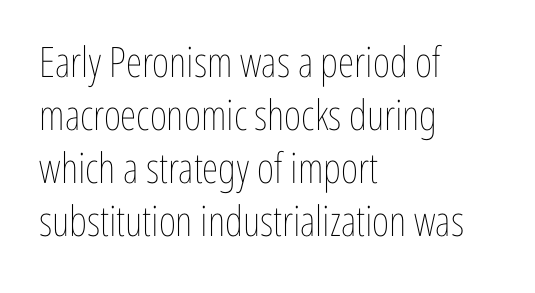
Q: Is the text bold? A: No.
Q: Is the text italic (slanted)? A: No, it is upright.
Q: Is the text underlined? A: No.
Q: How is the paragraph aligned? A: Left-aligned.
Q: Is the spacing between letters normal or unusually wide? A: Normal.
Q: Is the spacing between lines tight, normal or loose? A: Normal.
Q: Width (condensed, normal, or wide)? A: Condensed.
Q: Stroke contrast? A: Low.
Q: x-height? A: Medium.
Q: Monospaced? A: No.
